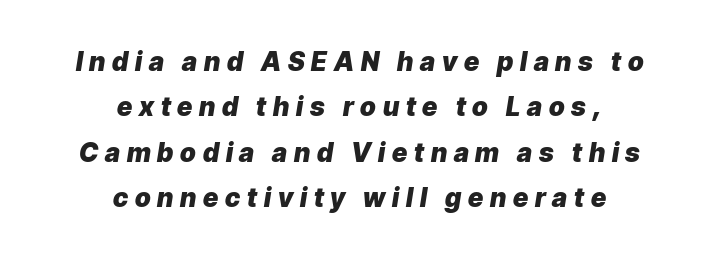
Q: Is the text bold? A: Yes.
Q: Is the text italic (slanted)? A: Yes, it leans right by about 9 degrees.
Q: Is the text underlined? A: No.
Q: How is the paragraph aligned? A: Centered.
Q: Is the spacing between letters normal or unusually wide? A: Unusually wide.
